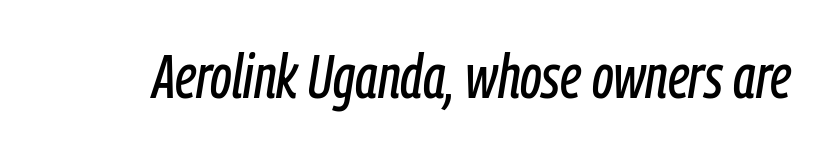
{"italic": "yes", "lean": "right", "slant_degrees": 9, "width": "condensed", "stroke_contrast": "low", "x_height": "medium", "monospaced": "no", "underline": "no", "letter_spacing": "normal", "letter_spacing_em": 0.0, "glyph_px": 61}
